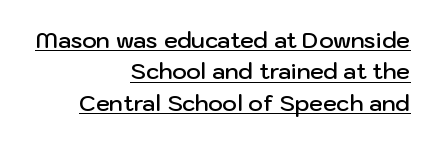
The image shows 22 px text type, upright; set right-aligned, normal line spacing (1.43x), normal letter spacing, underlined.
